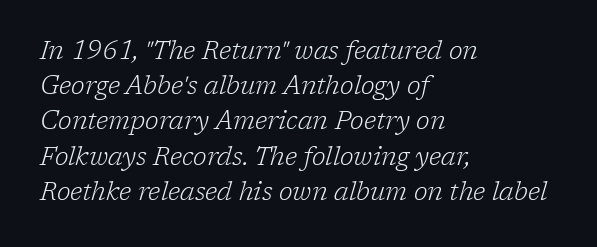
Q: Is the text bold? A: No.
Q: Is the text italic (slanted)? A: Yes, it leans right by about 17 degrees.
Q: Is the text underlined? A: No.
Q: How is the paragraph aligned? A: Left-aligned.
Q: Is the spacing between letters normal or unusually wide? A: Normal.
Q: Is the spacing between lines tight, normal or loose? A: Normal.
